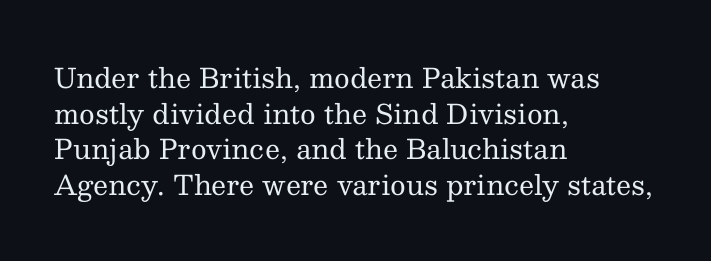
{"italic": "no", "bold": "no", "underline": "no", "align": "left", "line_spacing": "normal", "line_spacing_ratio": 1.32, "letter_spacing": "normal", "letter_spacing_em": 0.0, "glyph_px": 27}
